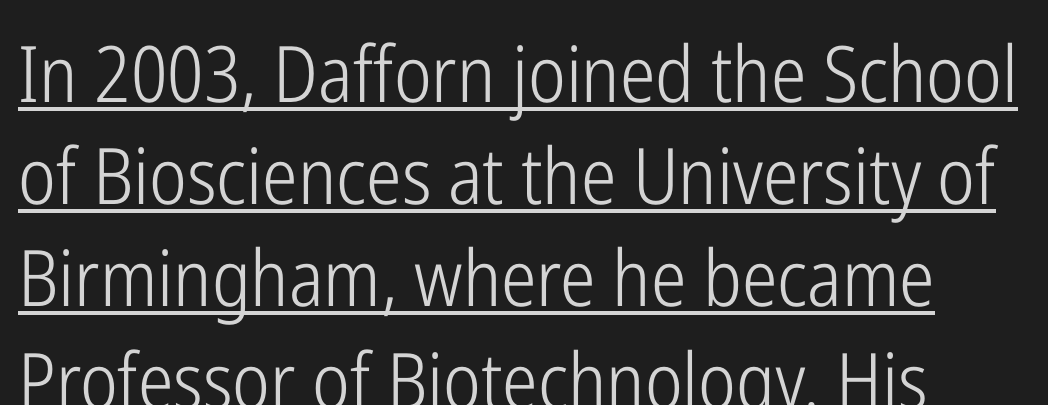
{"serif": "no", "italic": "no", "bold": "no", "weight": "light", "width": "condensed", "stroke_contrast": "low", "x_height": "medium", "monospaced": "no", "underline": "yes", "align": "left", "line_spacing": "normal", "line_spacing_ratio": 1.31, "letter_spacing": "normal", "letter_spacing_em": 0.0, "glyph_px": 78}
